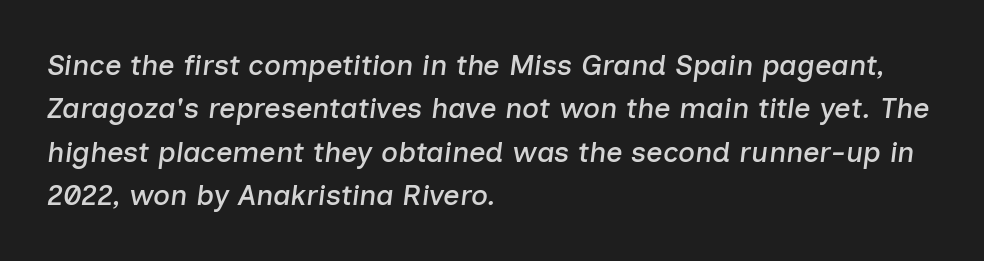
The image shows 29 px text type, italic (leaning right); set left-aligned, normal line spacing (1.5x), normal letter spacing, not underlined; low stroke contrast and a medium x-height.
